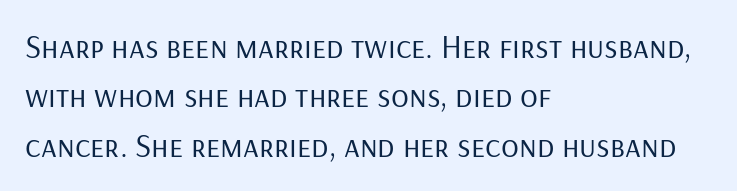
Normally led — the rows are evenly, conventionally spaced. Compared with a typical body face, this is equally light or lighter still. Is this a sans? Yes — the strokes have no serifs. The tracking reads as untouched default to a designer's eye.
